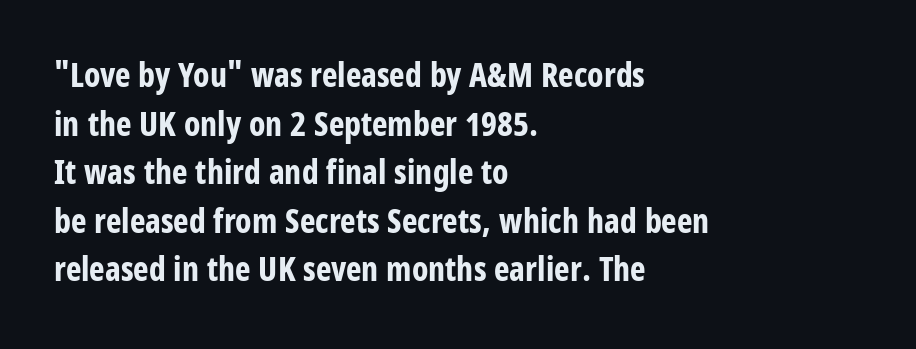
A typesetter would label this face a sans. Is this a fixed-width face? No — the glyphs have proportional, varying widths. In terms of leading, this rendering sits right in the middle. Short and long lines alike share a common starting point at left. These lines keep a tight, regular rhythm from letter to letter.
